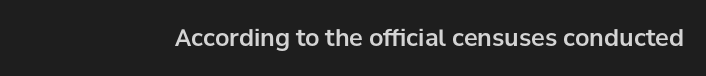
{"italic": "no", "underline": "no", "letter_spacing": "normal", "letter_spacing_em": 0.0, "glyph_px": 23}
